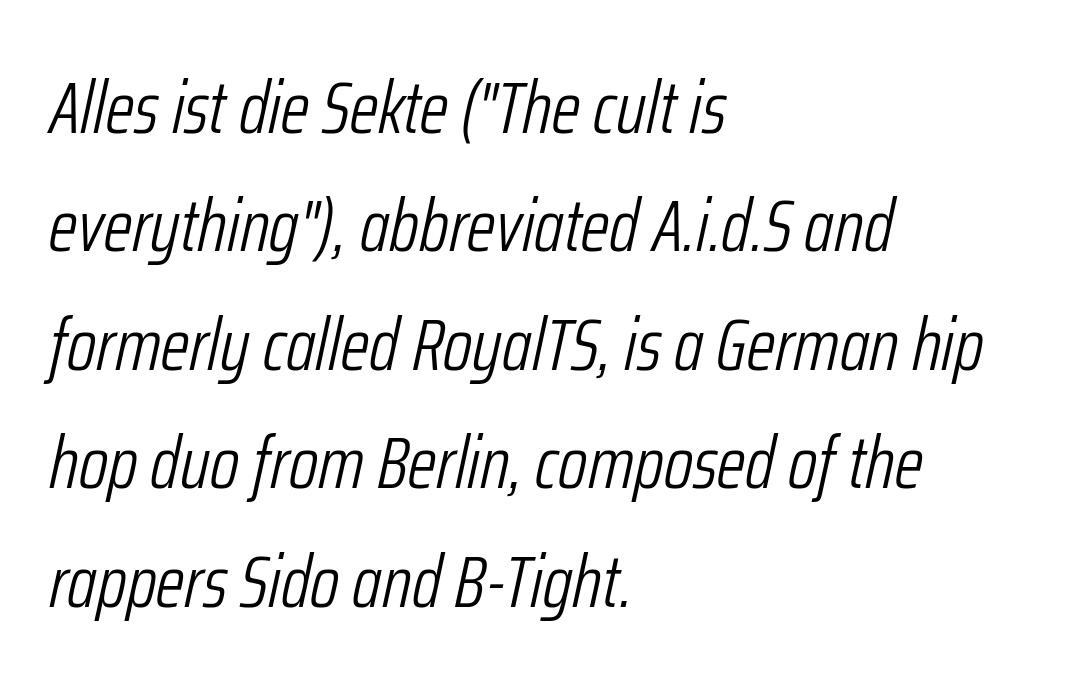
Q: Is the text bold? A: No.
Q: Is the text italic (slanted)? A: Yes, it leans right by about 12 degrees.
Q: Is the text underlined? A: No.
Q: How is the paragraph aligned? A: Left-aligned.
Q: Is the spacing between letters normal or unusually wide? A: Normal.
Q: Is the spacing between lines tight, normal or loose? A: Normal.
Q: Width (condensed, normal, or wide)? A: Condensed.
Q: Stroke contrast? A: Low.
Q: x-height? A: Medium.
Q: Monospaced? A: No.
